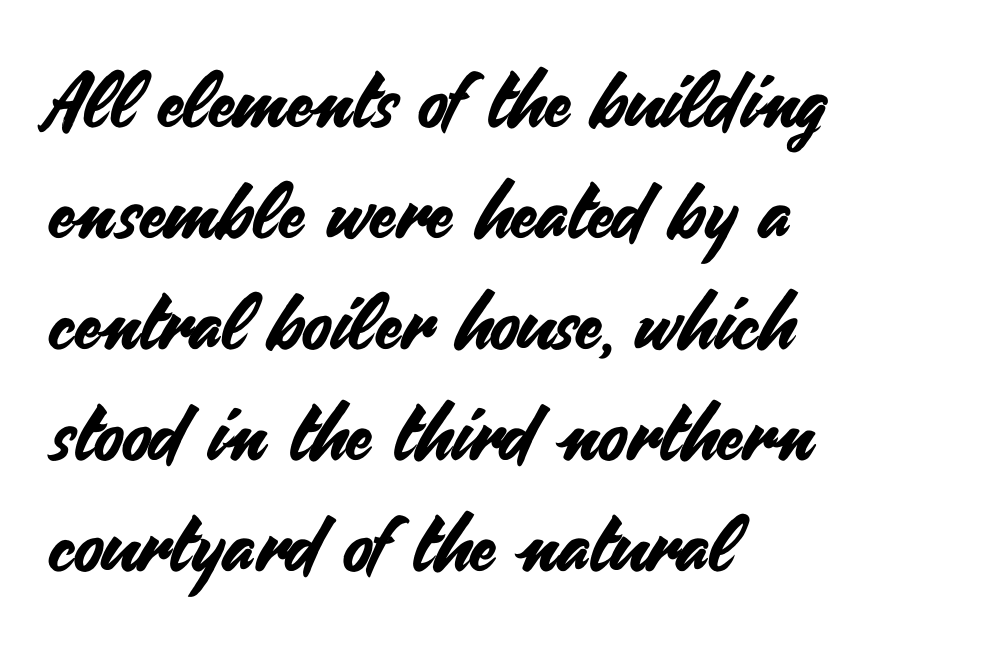
The designer left line spacing at the default. Every row of glyphs begins at an identical x-position on the left. This rendering employs a face without finishing strokes, i.e., a sans-serif. Underlining? Definitely not there.
